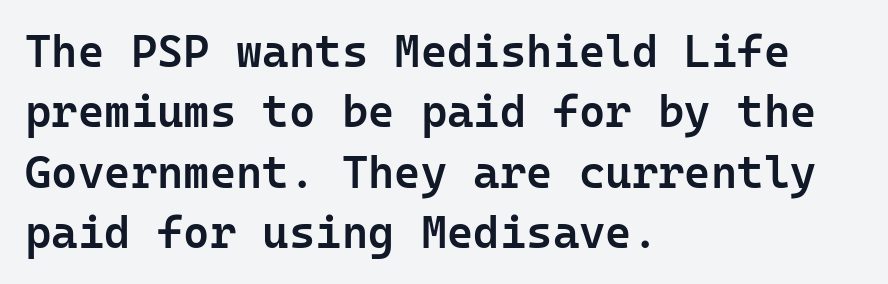
{"serif": "no", "italic": "no", "bold": "semi", "weight": "semibold", "width": "normal", "stroke_contrast": "low", "x_height": "medium", "monospaced": "yes", "underline": "no", "align": "left", "line_spacing": "normal", "line_spacing_ratio": 1.34, "letter_spacing": "normal", "letter_spacing_em": 0.0, "glyph_px": 45}
